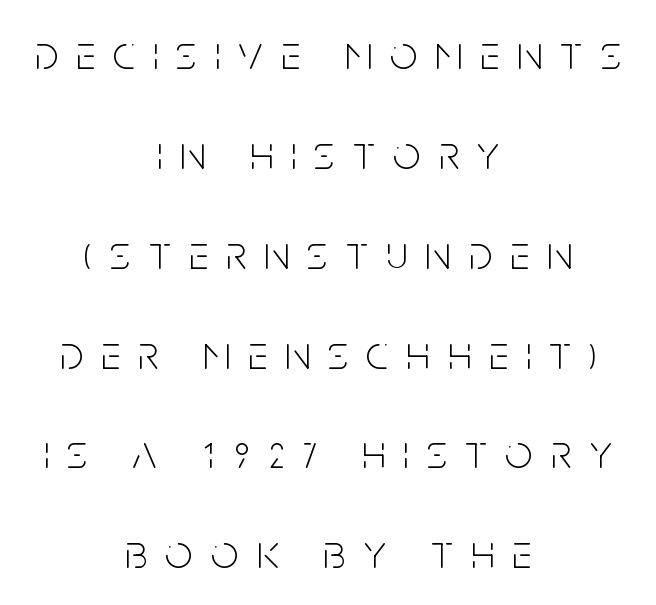
Q: Is the text bold? A: No.
Q: Is the text italic (slanted)? A: No, it is upright.
Q: Is the typeface a serif or a sans-serif typeface? A: Sans-serif.
Q: Is the text underlined? A: No.
Q: How is the paragraph aligned? A: Centered.
Q: Is the spacing between letters normal or unusually wide? A: Unusually wide.
Q: Is the spacing between lines tight, normal or loose? A: Loose.
Q: Width (condensed, normal, or wide)? A: Condensed.
Q: Stroke contrast? A: Low.
Q: x-height? A: Large.
Q: Monospaced? A: No.
